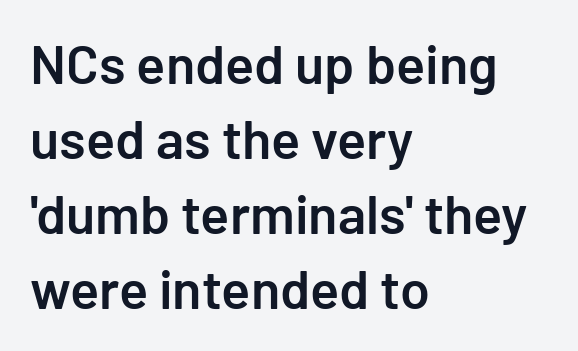
{"serif": "no", "italic": "no", "bold": "semi", "weight": "semibold", "width": "normal", "stroke_contrast": "low", "x_height": "medium", "underline": "no", "align": "left", "line_spacing": "normal", "line_spacing_ratio": 1.39, "letter_spacing": "normal", "letter_spacing_em": 0.0, "glyph_px": 54}
